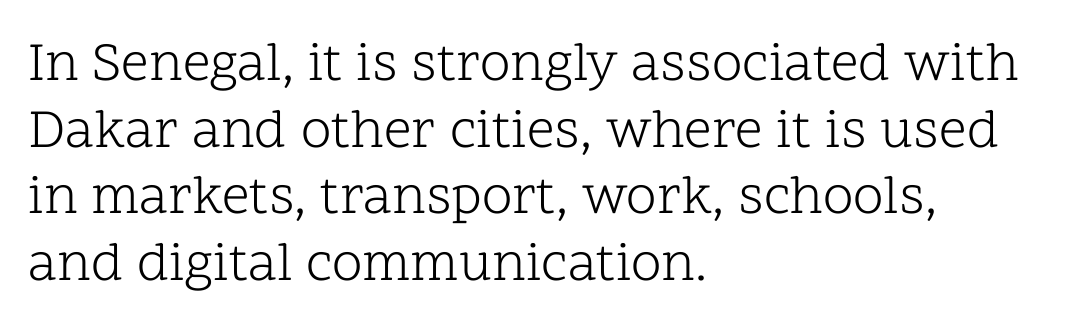
The image shows 55 px light serif type, upright; set left-aligned, line spacing 1.21x, normal letter spacing, not underlined; low stroke contrast and a medium x-height.
